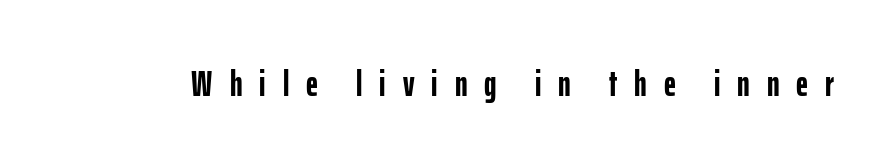
Compared with an ordinary text face, these strokes are far heavier — a full bold. Unmarked baselines from the first word to the last. Examine the stroke ends and you'll find no serifs. Ascenders rise straight up at ninety degrees. Loose tracking; the words dissolve into strings of separated letters. Looks like regular typesetting: each glyph gets only the width it needs.
